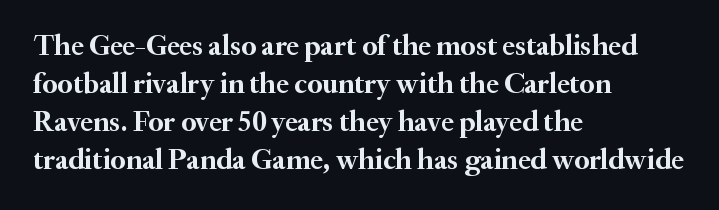
Q: Is the text bold? A: Yes.
Q: Is the text italic (slanted)? A: No, it is upright.
Q: Is the typeface a serif or a sans-serif typeface? A: Serif.
Q: Is the text underlined? A: No.
Q: How is the paragraph aligned? A: Left-aligned.
Q: Is the spacing between letters normal or unusually wide? A: Normal.
Q: Is the spacing between lines tight, normal or loose? A: Normal.
Q: Width (condensed, normal, or wide)? A: Normal.
Q: Stroke contrast? A: Medium.
Q: x-height? A: Small.
Q: Monospaced? A: No.
